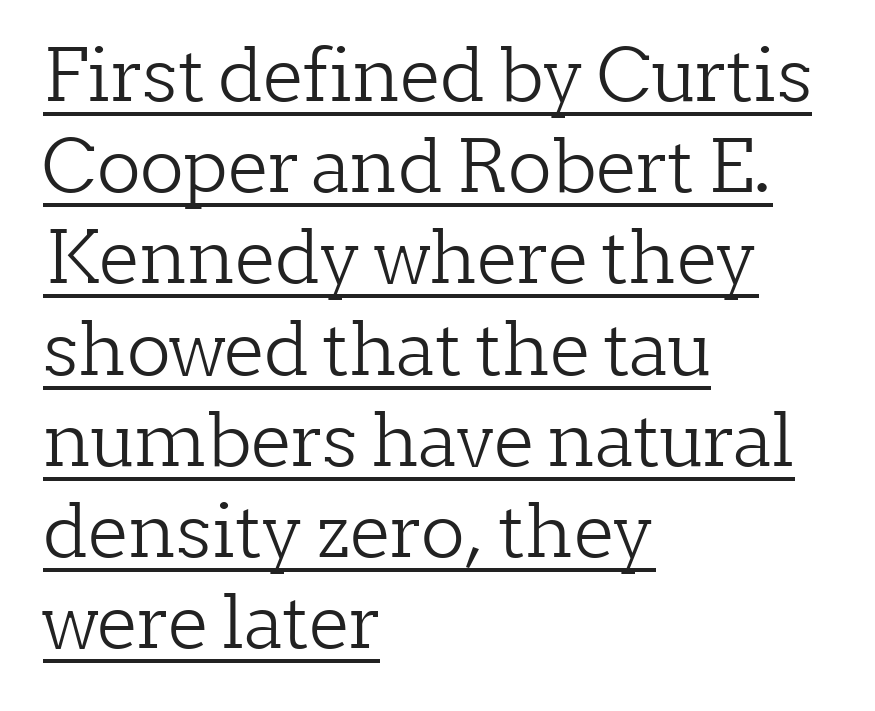
{"serif": "yes", "italic": "no", "bold": "no", "weight": "light", "width": "normal", "stroke_contrast": "low", "x_height": "medium", "monospaced": "no", "underline": "yes", "align": "left", "line_spacing": "normal", "line_spacing_ratio": 1.25, "letter_spacing": "normal", "letter_spacing_em": 0.0, "glyph_px": 73}
